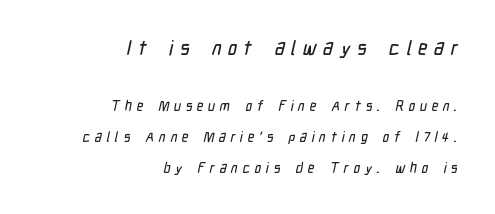
The image shows 20 px text type; set right-aligned, loose line spacing (2.21x), unusually wide letter spacing (+0.33 em), not underlined; the first (top) block is 1.43x larger.
